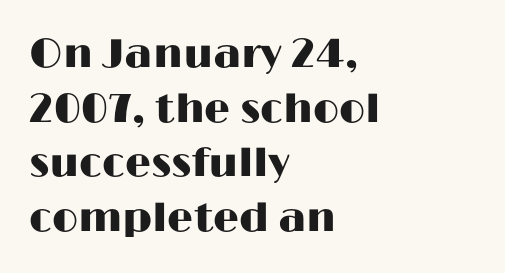
The image shows 41 px wide sans-serif type, upright; set left-aligned, normal line spacing (1.33x), normal letter spacing, not underlined; high stroke contrast and a medium x-height.
